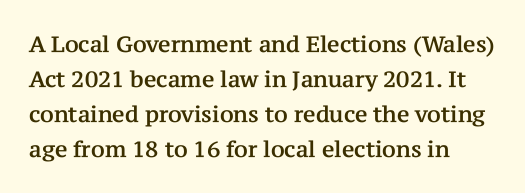
{"italic": "no", "underline": "no", "line_spacing": "normal", "line_spacing_ratio": 1.59, "letter_spacing": "normal", "letter_spacing_em": 0.0, "glyph_px": 22}
